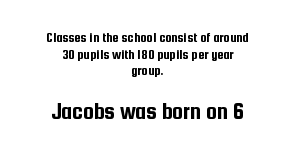
{"italic": "no", "underline": "no", "align": "center", "line_spacing_ratio": 1.18, "letter_spacing": "normal", "letter_spacing_em": 0.0, "larger_block": "second", "size_ratio": 1.71, "glyph_px": 24}
